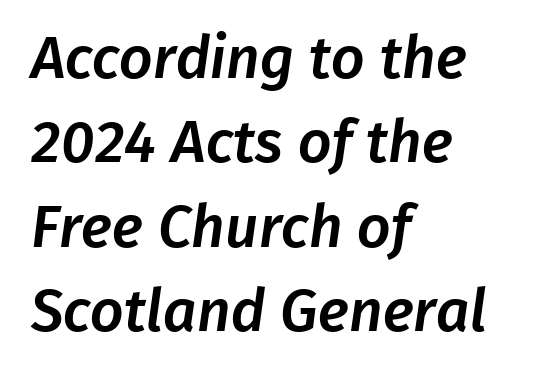
{"serif": "no", "width": "normal", "stroke_contrast": "low", "x_height": "medium", "monospaced": "no", "underline": "no", "align": "left", "line_spacing": "normal", "line_spacing_ratio": 1.43, "letter_spacing": "normal", "letter_spacing_em": 0.0, "glyph_px": 59}
